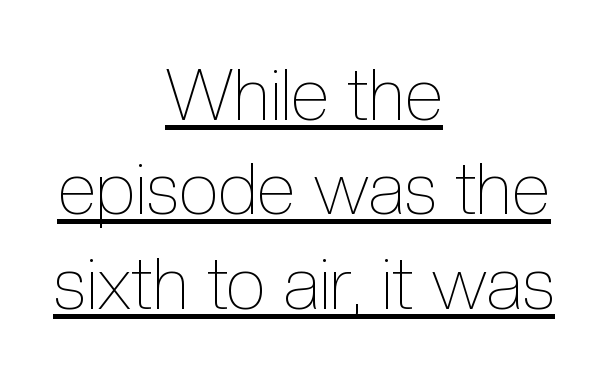
Every character sits straight up, as roman type does. On a weight scale, this lands at 450 or below. Caption: multi-line text, centered on the measure. These lines are rendered in a variable-pitch font.
